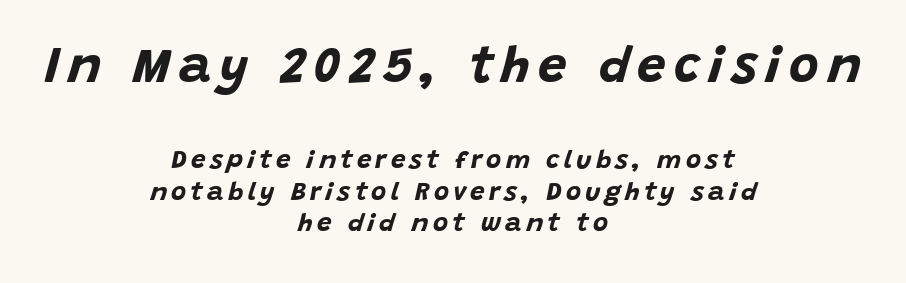
{"italic": "yes", "lean": "right", "slant_degrees": 15, "bold": "yes", "weight": "bold", "width": "normal", "stroke_contrast": "low", "x_height": "large", "monospaced": "no", "underline": "no", "align": "center", "line_spacing_ratio": 1.23, "larger_block": "first", "size_ratio": 1.96, "glyph_px": 51}
